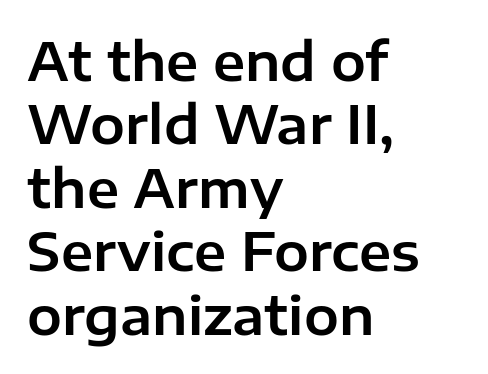
The setting favours the left margin, as ordinary paragraphs usually do. This rendering employs a face without finishing strokes, i.e., a sans-serif. Inter-character spacing is left at the font's built-in metrics. No word sits above an underline.
